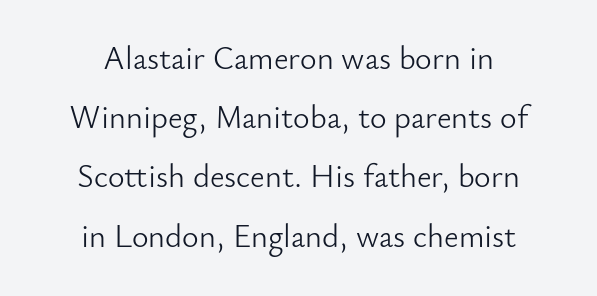
Q: Is the text bold? A: No.
Q: Is the text italic (slanted)? A: No, it is upright.
Q: Is the typeface a serif or a sans-serif typeface? A: Sans-serif.
Q: Is the text underlined? A: No.
Q: How is the paragraph aligned? A: Centered.
Q: Is the spacing between letters normal or unusually wide? A: Normal.
Q: Width (condensed, normal, or wide)? A: Normal.
Q: Stroke contrast? A: Low.
Q: x-height? A: Small.
Q: Monospaced? A: No.
